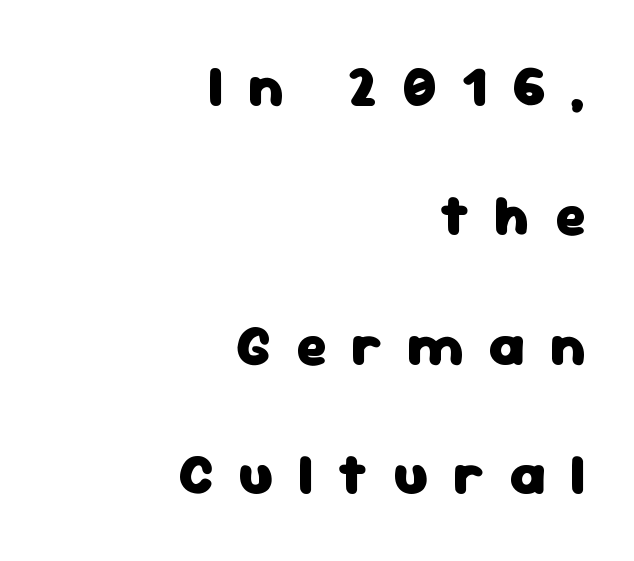
Q: Is the text bold? A: Yes.
Q: Is the text italic (slanted)? A: No, it is upright.
Q: Is the typeface a serif or a sans-serif typeface? A: Sans-serif.
Q: Is the text underlined? A: No.
Q: How is the paragraph aligned? A: Right-aligned.
Q: Is the spacing between letters normal or unusually wide? A: Unusually wide.
Q: Is the spacing between lines tight, normal or loose? A: Loose.
Q: Width (condensed, normal, or wide)? A: Normal.
Q: Stroke contrast? A: Low.
Q: x-height? A: Medium.
Q: Monospaced? A: No.
